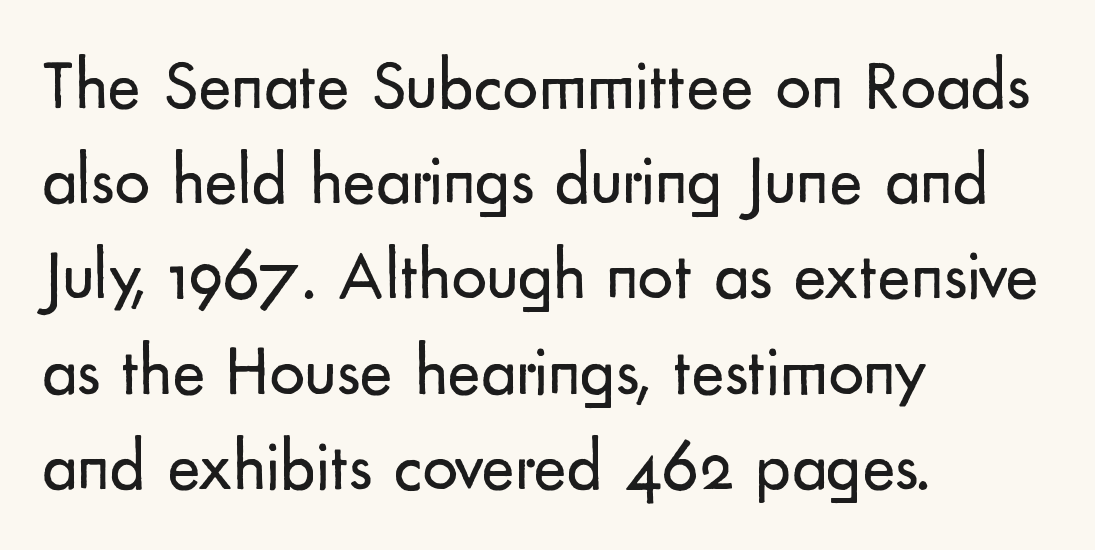
Bare-footed words on every line. The passage shown stacks its lines at a standard gap. Line starts are locked; line ends wander. Note: no serifs on the glyphs.
